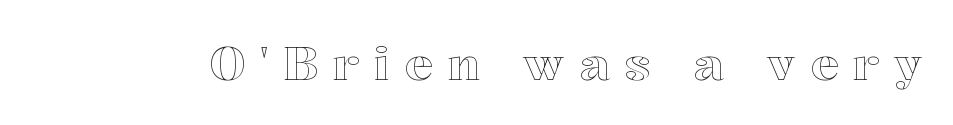
{"italic": "no", "width": "normal", "x_height": "medium", "monospaced": "no", "underline": "no", "letter_spacing": "wide", "letter_spacing_em": 0.31, "glyph_px": 47}
